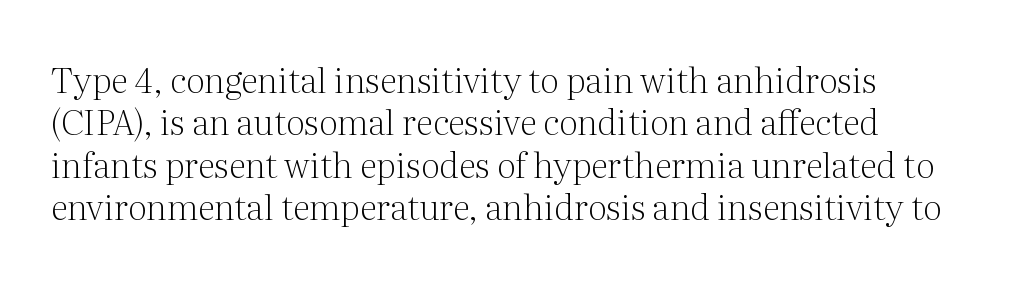
Q: Is the text bold? A: No.
Q: Is the text italic (slanted)? A: No, it is upright.
Q: Is the typeface a serif or a sans-serif typeface? A: Serif.
Q: Is the text underlined? A: No.
Q: Is the spacing between letters normal or unusually wide? A: Normal.
Q: Width (condensed, normal, or wide)? A: Normal.
Q: Stroke contrast? A: Medium.
Q: x-height? A: Medium.
Q: Monospaced? A: No.
